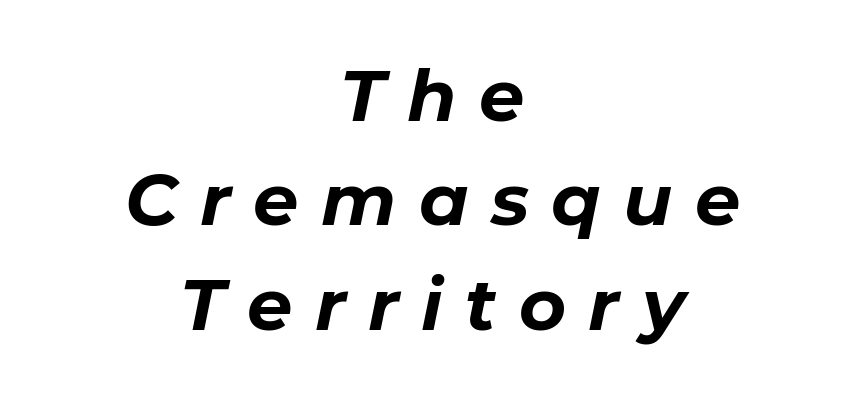
Q: Is the text bold? A: Yes.
Q: Is the text italic (slanted)? A: Yes, it leans right by about 11 degrees.
Q: Is the text underlined? A: No.
Q: How is the paragraph aligned? A: Centered.
Q: Is the spacing between letters normal or unusually wide? A: Unusually wide.
Q: Is the spacing between lines tight, normal or loose? A: Normal.
Q: Width (condensed, normal, or wide)? A: Normal.
Q: Stroke contrast? A: Low.
Q: x-height? A: Medium.
Q: Monospaced? A: No.
